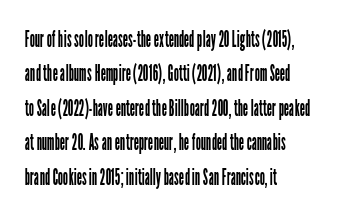
{"italic": "no", "bold": "no", "underline": "no", "align": "left", "line_spacing": "normal", "line_spacing_ratio": 1.5, "letter_spacing": "normal", "letter_spacing_em": 0.0, "glyph_px": 23}
